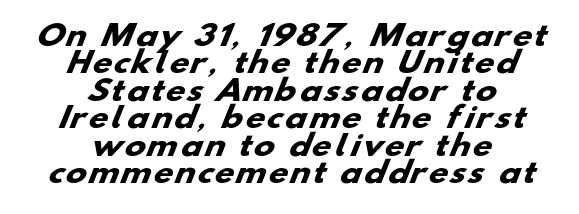
{"serif": "no", "bold": "yes", "weight": "heavy", "width": "wide", "stroke_contrast": "low", "x_height": "small", "monospaced": "no", "underline": "no", "align": "center", "line_spacing": "tight", "line_spacing_ratio": 0.98, "glyph_px": 28}
